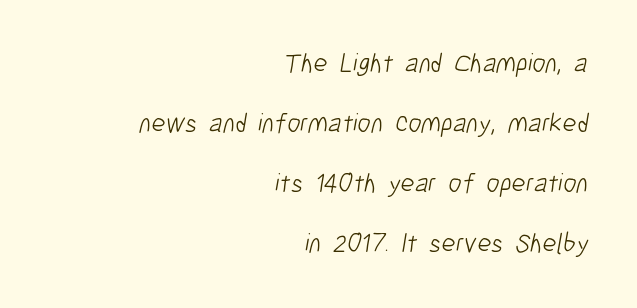
Q: Is the text bold? A: No.
Q: Is the text underlined? A: No.
Q: How is the paragraph aligned? A: Right-aligned.
Q: Is the spacing between letters normal or unusually wide? A: Normal.
Q: Is the spacing between lines tight, normal or loose? A: Loose.
